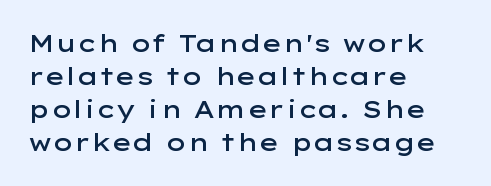
This rendering features lettering with no underline. Firm but not heavy-handed strokes: this text is semibold. Compared with typical body copy, the letter spacing here is the same. This sample is left-justified, so line endings fall wherever the words run out. Normally led — the rows are evenly, conventionally spaced.
